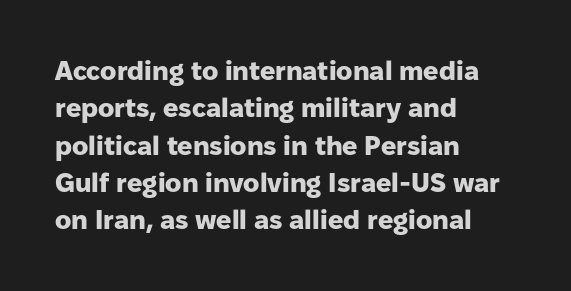
{"italic": "no", "bold": "yes", "underline": "no", "align": "left", "line_spacing": "normal", "line_spacing_ratio": 1.38, "letter_spacing": "normal", "letter_spacing_em": 0.0, "glyph_px": 27}
